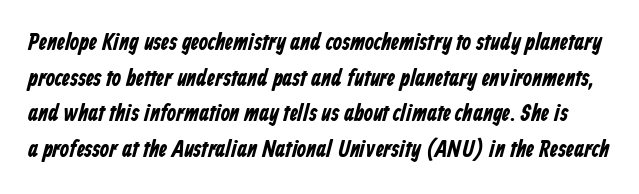
{"bold": "yes", "underline": "no", "line_spacing": "normal", "line_spacing_ratio": 1.48, "letter_spacing": "normal", "letter_spacing_em": 0.0, "glyph_px": 24}
